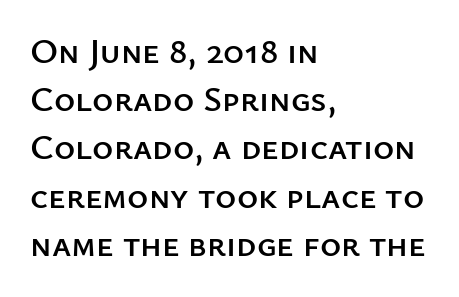
{"serif": "no", "italic": "no", "width": "normal", "stroke_contrast": "low", "x_height": "medium", "monospaced": "no", "underline": "no", "align": "left", "line_spacing": "normal", "line_spacing_ratio": 1.34, "letter_spacing": "normal", "letter_spacing_em": 0.0, "glyph_px": 36}
